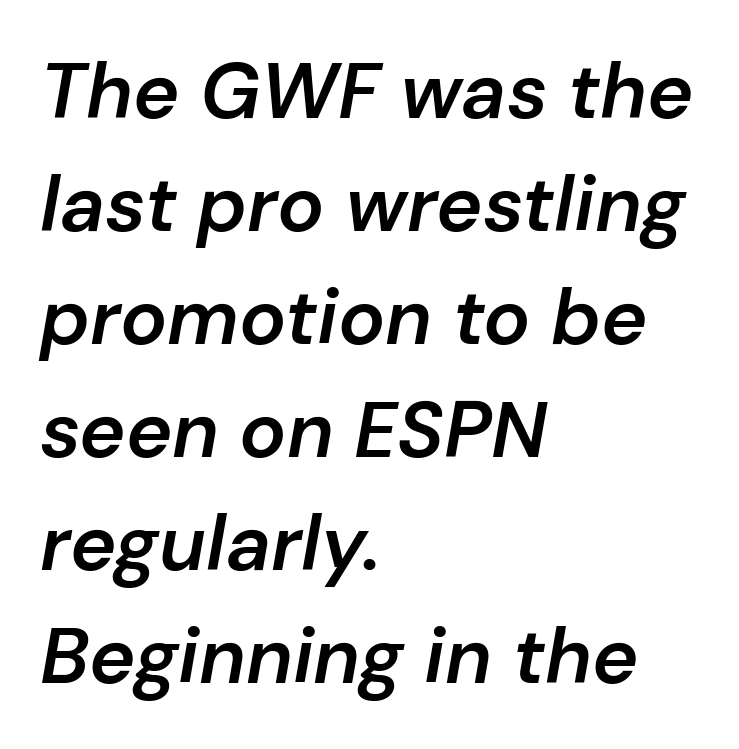
The image shows 78 px semibold type, italic (leaning right); set left-aligned, normal line spacing (1.45x), normal letter spacing, not underlined; low stroke contrast and a medium x-height.
